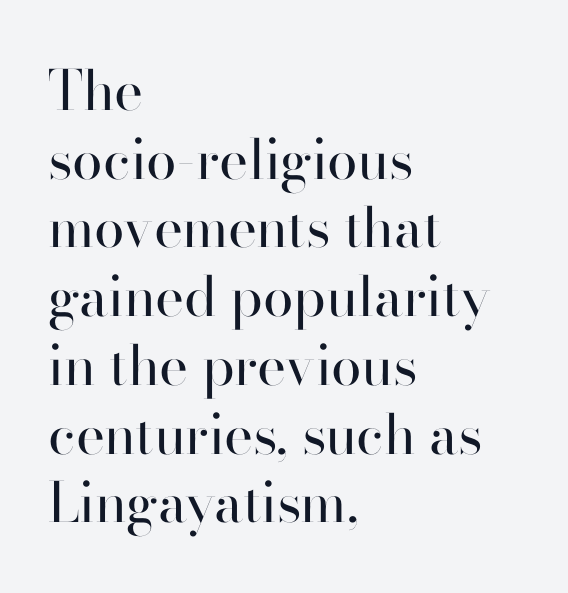
Caption: face not bold, strokes unweighted. Font category for this specimen: sans-serif. No extra tracking has been applied to these lines. Spacing verdict: proportional, widths tailored to each character. How would I describe the line gaps? Plain and ordinary.
